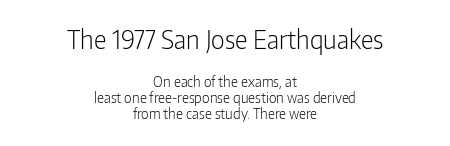
The image shows 25 px text type, upright; set centered, tight line spacing (1.15x), normal letter spacing, not underlined; the first (top) block is 1.79x larger.
